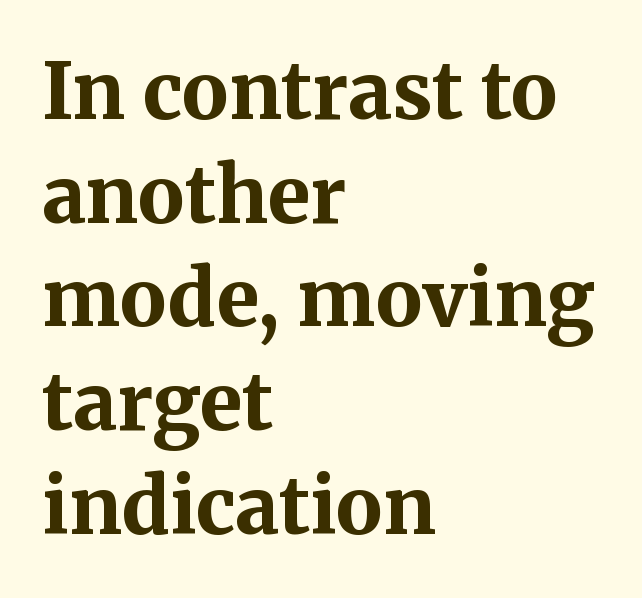
Q: Is the text bold? A: Yes.
Q: Is the text italic (slanted)? A: No, it is upright.
Q: Is the typeface a serif or a sans-serif typeface? A: Serif.
Q: Is the text underlined? A: No.
Q: How is the paragraph aligned? A: Left-aligned.
Q: Is the spacing between letters normal or unusually wide? A: Normal.
Q: Is the spacing between lines tight, normal or loose? A: Normal.
Q: Width (condensed, normal, or wide)? A: Normal.
Q: Stroke contrast? A: Medium.
Q: x-height? A: Medium.
Q: Monospaced? A: No.
